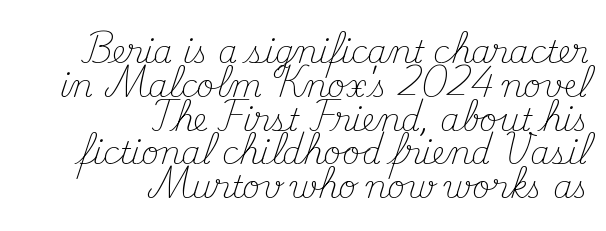
Q: Is the text bold? A: No.
Q: Is the text italic (slanted)? A: Yes.
Q: Is the typeface a serif or a sans-serif typeface? A: Serif.
Q: Is the text underlined? A: No.
Q: How is the paragraph aligned? A: Right-aligned.
Q: Is the spacing between letters normal or unusually wide? A: Normal.
Q: Is the spacing between lines tight, normal or loose? A: Tight.
Q: Width (condensed, normal, or wide)? A: Normal.
Q: Stroke contrast? A: Medium.
Q: x-height? A: Small.
Q: Monospaced? A: No.
